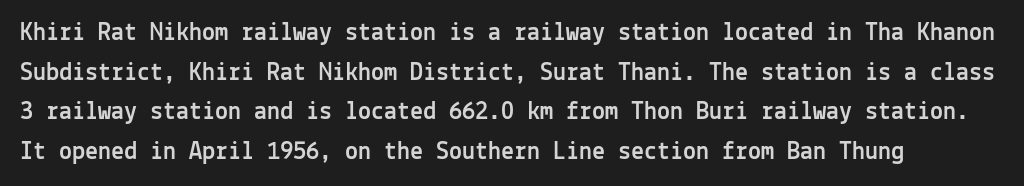
{"italic": "no", "underline": "no", "align": "left", "line_spacing": "normal", "line_spacing_ratio": 1.52, "letter_spacing": "normal", "letter_spacing_em": 0.0, "glyph_px": 26}
